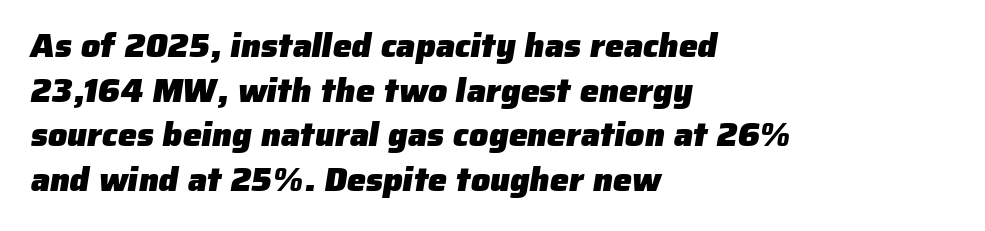
Is this a fixed-width face? No — the glyphs have proportional, varying widths. Words appear dense and cohesive because spacing is normal. Underline: absent. The glyphs have the mass of a bold cut. The leading is moderate, giving the passage an even texture. The typeface chosen for these lines omits serifs.
